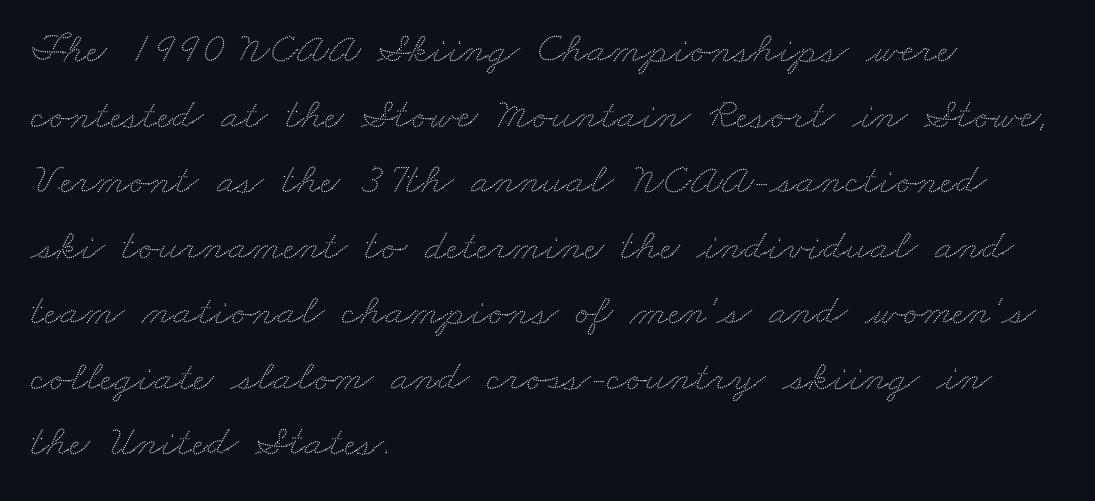
Q: Is the text underlined? A: No.
Q: How is the paragraph aligned? A: Left-aligned.
Q: Is the spacing between letters normal or unusually wide? A: Normal.
Q: Is the spacing between lines tight, normal or loose? A: Normal.
Q: Width (condensed, normal, or wide)? A: Wide.
Q: Stroke contrast? A: Low.
Q: x-height? A: Small.
Q: Monospaced? A: No.
